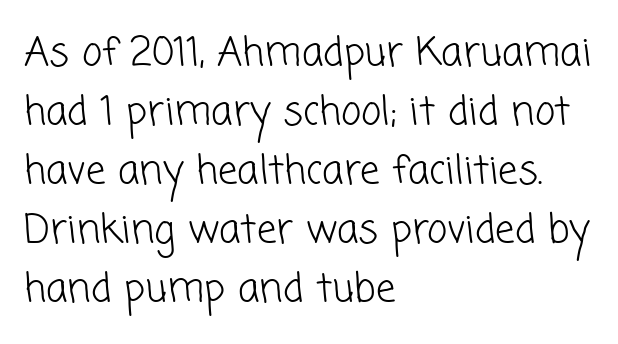
The face used here is proportionally spaced, like ordinary book or web type. The compositor pushed each line to the left boundary. One glance says typical: line gaps are just what's usual. Font category for this specimen: sans-serif. The typeface has the unassuming heft of standard copy or less. The passage shown is not underscored anywhere.
